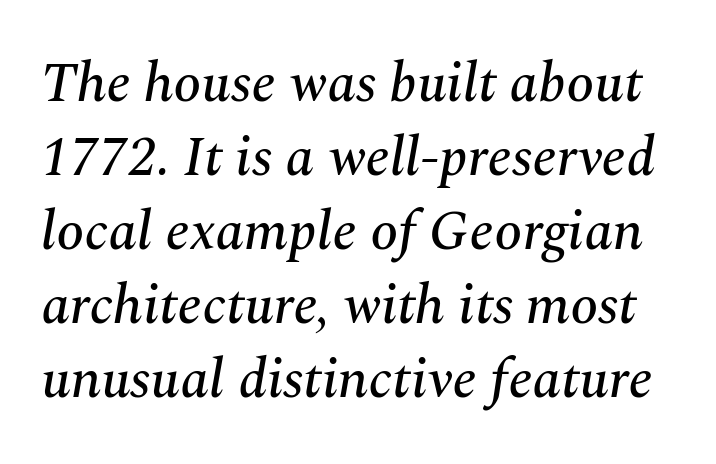
{"serif": "yes", "italic": "yes", "lean": "right", "slant_degrees": 10, "width": "normal", "stroke_contrast": "medium", "x_height": "medium", "monospaced": "no", "underline": "no", "line_spacing": "normal", "line_spacing_ratio": 1.32, "letter_spacing": "normal", "letter_spacing_em": 0.0, "glyph_px": 56}
